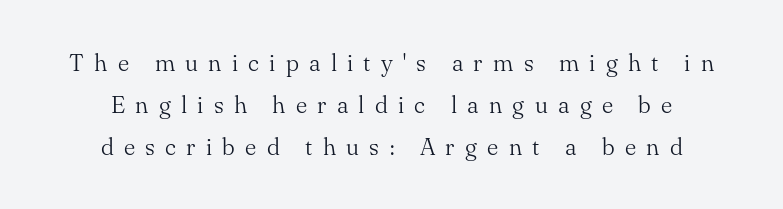
The image shows 24 px text type, upright; set centered, line spacing 1.75x, unusually wide letter spacing (+0.43 em), not underlined.
